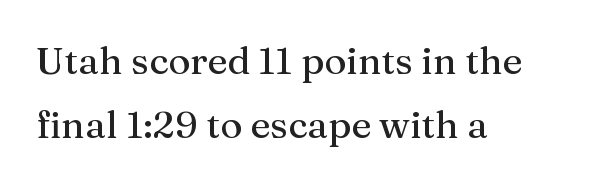
Q: Is the text italic (slanted)? A: No, it is upright.
Q: Is the typeface a serif or a sans-serif typeface? A: Serif.
Q: Is the text underlined? A: No.
Q: How is the paragraph aligned? A: Left-aligned.
Q: Is the spacing between letters normal or unusually wide? A: Normal.
Q: Is the spacing between lines tight, normal or loose? A: Normal.
Q: Width (condensed, normal, or wide)? A: Normal.
Q: Stroke contrast? A: Medium.
Q: x-height? A: Medium.
Q: Monospaced? A: No.
